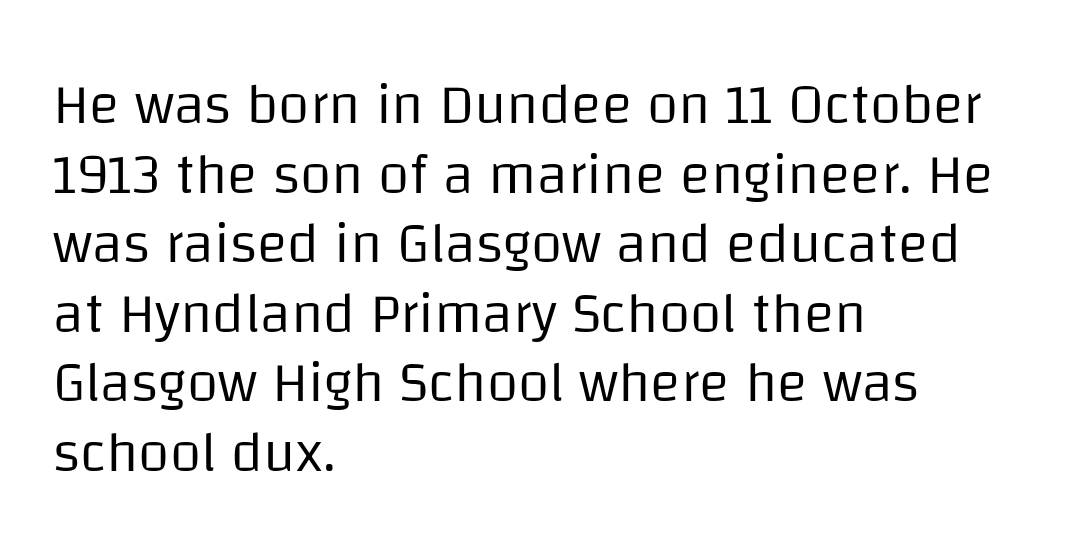
Q: Is the text bold? A: No.
Q: Is the text italic (slanted)? A: No, it is upright.
Q: Is the typeface a serif or a sans-serif typeface? A: Sans-serif.
Q: Is the text underlined? A: No.
Q: How is the paragraph aligned? A: Left-aligned.
Q: Is the spacing between letters normal or unusually wide? A: Normal.
Q: Width (condensed, normal, or wide)? A: Normal.
Q: Stroke contrast? A: Low.
Q: x-height? A: Large.
Q: Monospaced? A: No.
